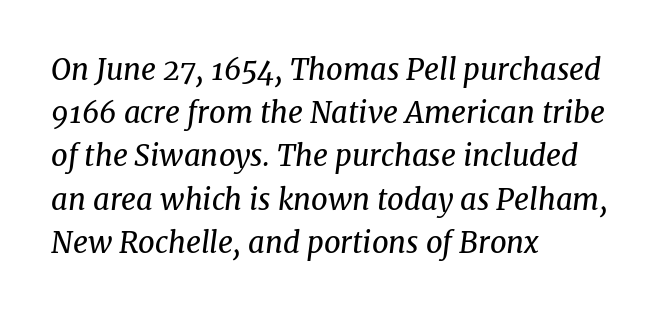
Q: Is the text bold? A: No.
Q: Is the text italic (slanted)? A: Yes, it leans right by about 8 degrees.
Q: Is the typeface a serif or a sans-serif typeface? A: Serif.
Q: Is the text underlined? A: No.
Q: How is the paragraph aligned? A: Left-aligned.
Q: Is the spacing between letters normal or unusually wide? A: Normal.
Q: Is the spacing between lines tight, normal or loose? A: Normal.
Q: Width (condensed, normal, or wide)? A: Normal.
Q: Stroke contrast? A: Medium.
Q: x-height? A: Medium.
Q: Monospaced? A: No.
